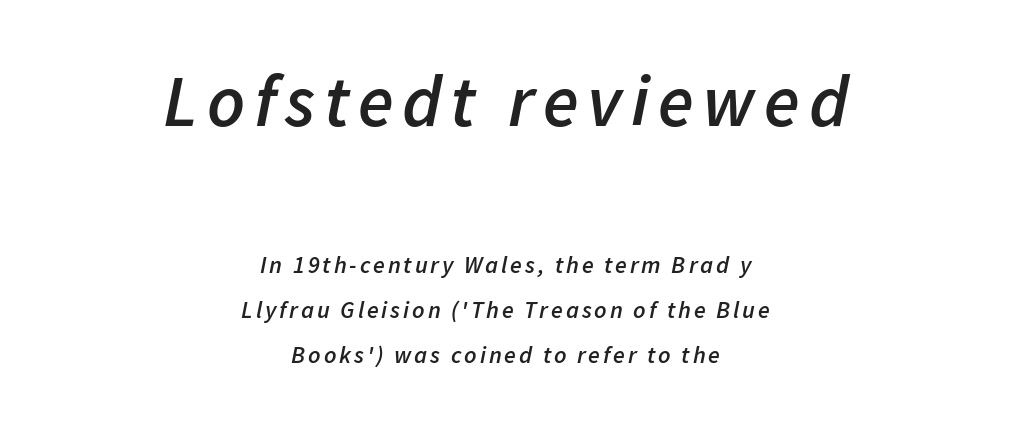
The image shows 73 px semibold type, italic (leaning right); set centered, line spacing 1.87x, not underlined; the first (top) block is 3.04x larger; low stroke contrast and a medium x-height.
